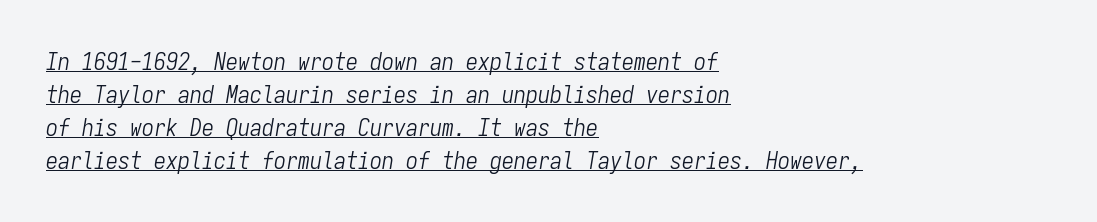
The image shows 24 px text type, italic (leaning right); set left-aligned, normal line spacing (1.37x), normal letter spacing, underlined.
